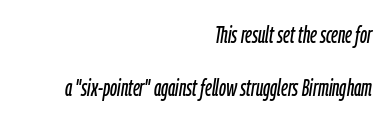
{"italic": "yes", "lean": "right", "slant_degrees": 9, "underline": "no", "align": "right", "line_spacing": "loose", "line_spacing_ratio": 2.3, "letter_spacing": "normal", "letter_spacing_em": 0.0, "glyph_px": 23}
